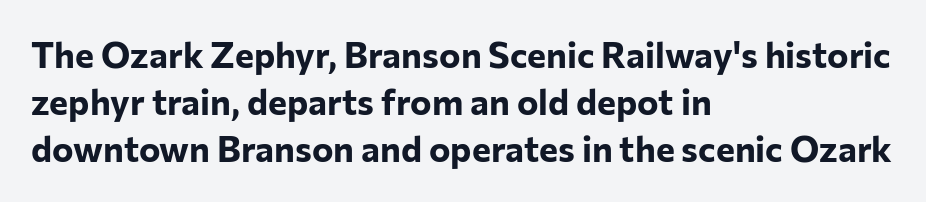
The image shows 36 px bold sans-serif type, upright; set left-aligned, normal line spacing (1.31x), normal letter spacing, not underlined; low stroke contrast and a medium x-height.
